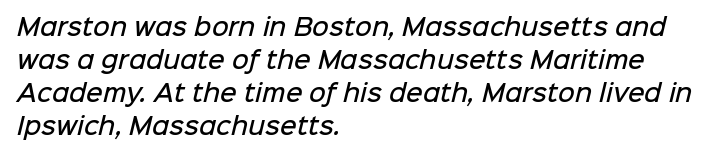
Q: Is the text bold? A: Semi-bold.
Q: Is the text underlined? A: No.
Q: How is the paragraph aligned? A: Left-aligned.
Q: Is the spacing between letters normal or unusually wide? A: Normal.
Q: Is the spacing between lines tight, normal or loose? A: Normal.
